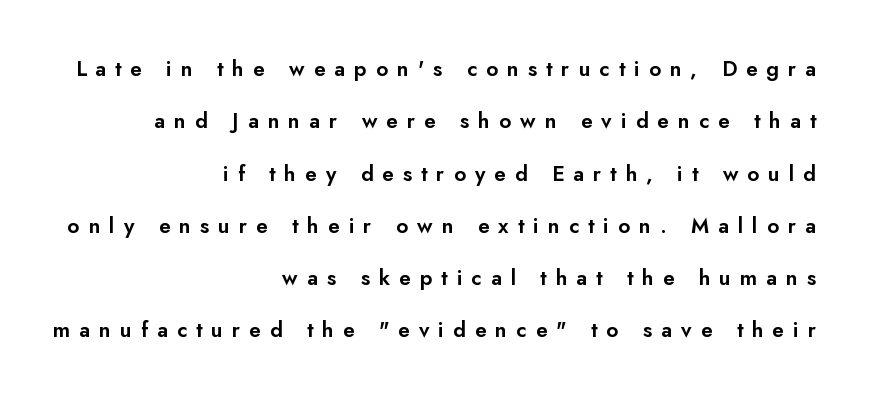
Q: Is the text italic (slanted)? A: No, it is upright.
Q: Is the text underlined? A: No.
Q: How is the paragraph aligned? A: Right-aligned.
Q: Is the spacing between letters normal or unusually wide? A: Unusually wide.
Q: Is the spacing between lines tight, normal or loose? A: Loose.
